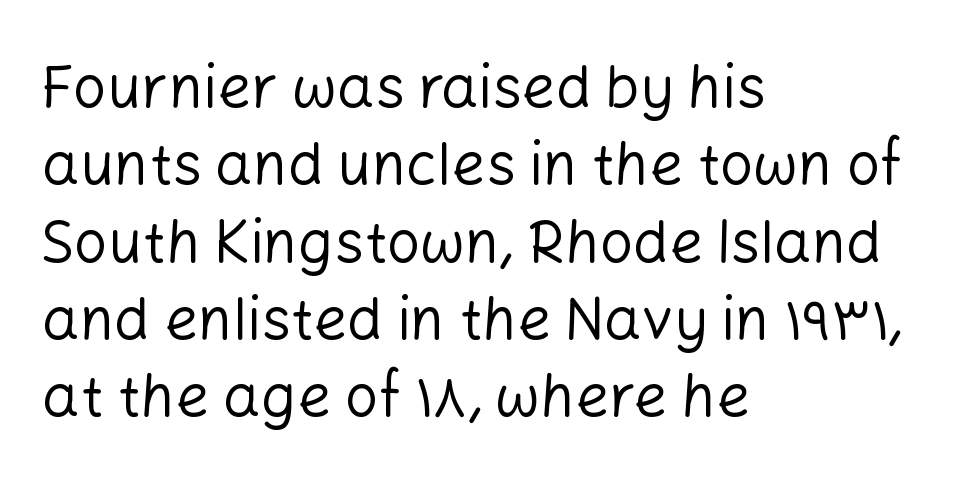
The face used here is proportionally spaced, like ordinary book or web type. Counters stay open thanks to moderate or lighter strokes. The horizontal fit of the characters is conventional and even. Examine the stroke ends and you'll find no serifs.
